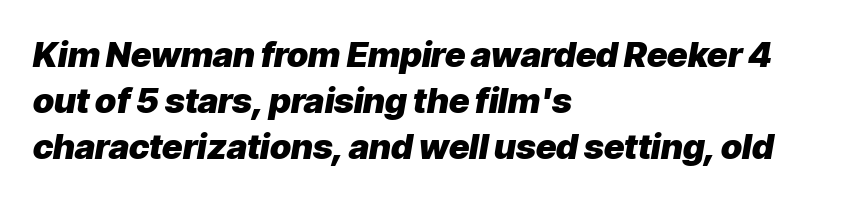
{"italic": "yes", "lean": "right", "slant_degrees": 9, "bold": "yes", "weight": "heavy", "width": "normal", "stroke_contrast": "low", "x_height": "medium", "monospaced": "no", "underline": "no", "align": "left", "line_spacing": "normal", "line_spacing_ratio": 1.31, "letter_spacing": "normal", "letter_spacing_em": 0.0, "glyph_px": 35}
